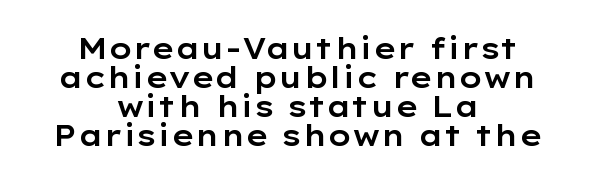
{"serif": "no", "italic": "no", "width": "wide", "stroke_contrast": "low", "x_height": "medium", "monospaced": "no", "underline": "no", "align": "center", "line_spacing": "tight", "line_spacing_ratio": 1.0, "letter_spacing": "normal", "letter_spacing_em": 0.0, "glyph_px": 29}
